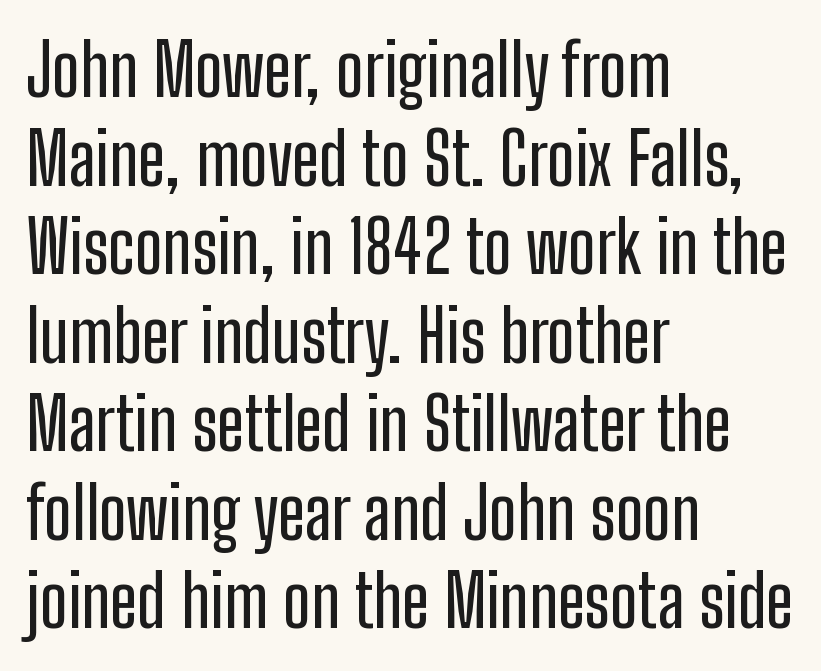
{"serif": "no", "italic": "no", "width": "condensed", "stroke_contrast": "low", "x_height": "medium", "monospaced": "no", "underline": "no", "align": "left", "line_spacing_ratio": 1.23, "letter_spacing": "normal", "letter_spacing_em": 0.0, "glyph_px": 72}
